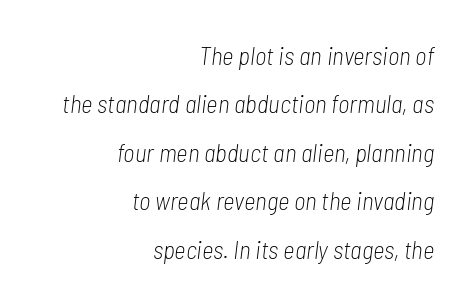
Q: Is the text bold? A: No.
Q: Is the text italic (slanted)? A: Yes, it leans right by about 7 degrees.
Q: Is the text underlined? A: No.
Q: How is the paragraph aligned? A: Right-aligned.
Q: Is the spacing between letters normal or unusually wide? A: Normal.
Q: Is the spacing between lines tight, normal or loose? A: Loose.
